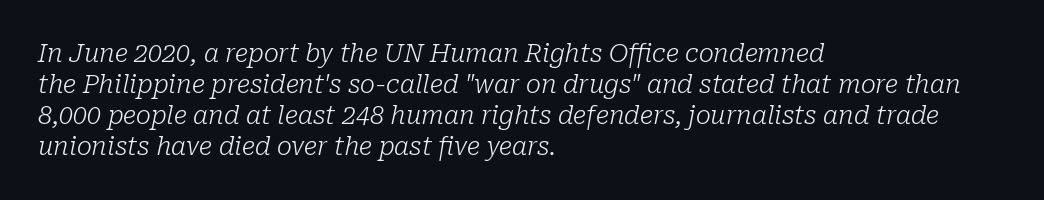
The image shows 25 px text type, italic (leaning right); set left-aligned, line spacing 1.24x, normal letter spacing, not underlined.
